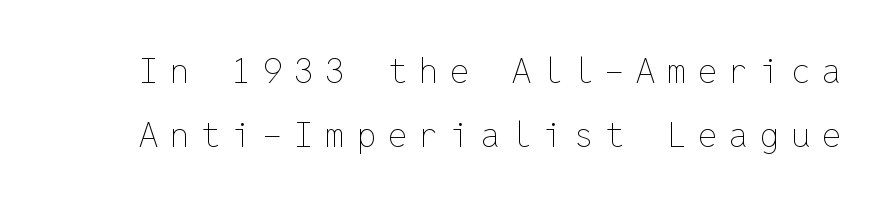
Q: Is the text bold? A: No.
Q: Is the text italic (slanted)? A: No, it is upright.
Q: Is the text underlined? A: No.
Q: Is the spacing between letters normal or unusually wide? A: Unusually wide.
Q: Width (condensed, normal, or wide)? A: Normal.
Q: Stroke contrast? A: Low.
Q: x-height? A: Medium.
Q: Monospaced? A: Yes.
